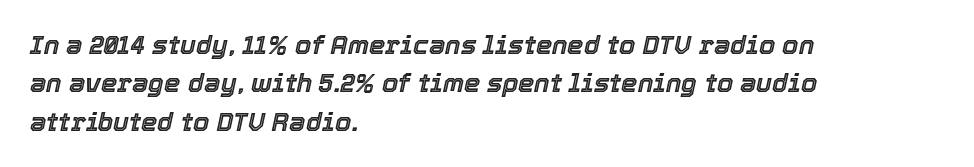
Q: Is the text italic (slanted)? A: Yes, it leans right by about 12 degrees.
Q: Is the text underlined? A: No.
Q: How is the paragraph aligned? A: Left-aligned.
Q: Is the spacing between letters normal or unusually wide? A: Normal.
Q: Is the spacing between lines tight, normal or loose? A: Normal.
